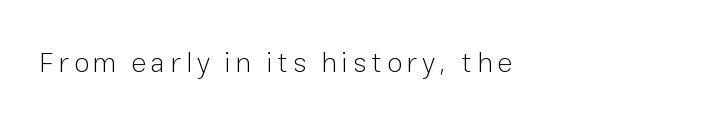
The image shows 28 px light sans-serif type, upright; set not underlined; low stroke contrast and a medium x-height.
